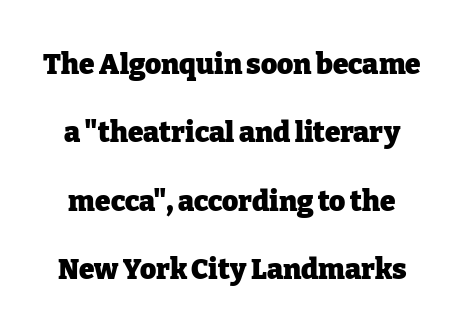
Q: Is the text bold? A: Yes.
Q: Is the text italic (slanted)? A: No, it is upright.
Q: Is the typeface a serif or a sans-serif typeface? A: Serif.
Q: Is the text underlined? A: No.
Q: Is the spacing between letters normal or unusually wide? A: Normal.
Q: Is the spacing between lines tight, normal or loose? A: Loose.
Q: Width (condensed, normal, or wide)? A: Normal.
Q: Stroke contrast? A: Low.
Q: x-height? A: Medium.
Q: Monospaced? A: No.
